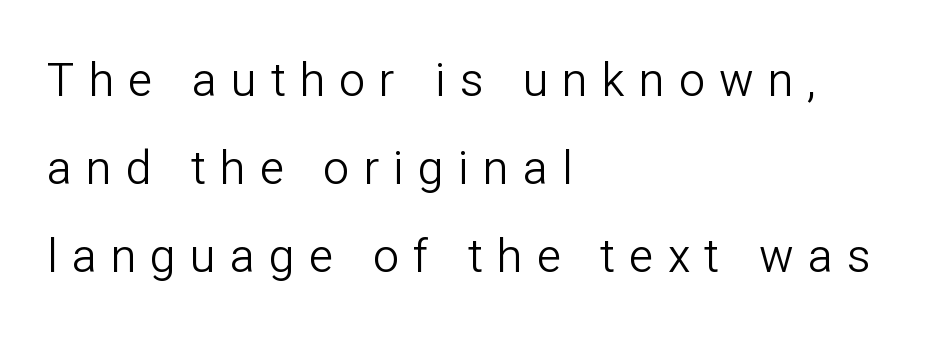
{"serif": "no", "italic": "no", "bold": "no", "weight": "light", "width": "normal", "stroke_contrast": "low", "x_height": "medium", "monospaced": "no", "underline": "no", "align": "left", "line_spacing": "loose", "line_spacing_ratio": 1.91, "letter_spacing": "wide", "letter_spacing_em": 0.31, "glyph_px": 46}
